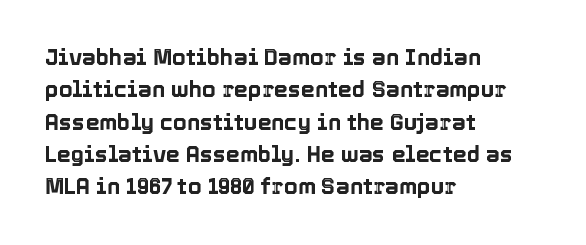
Q: Is the text italic (slanted)? A: No, it is upright.
Q: Is the text underlined? A: No.
Q: How is the paragraph aligned? A: Left-aligned.
Q: Is the spacing between letters normal or unusually wide? A: Normal.
Q: Is the spacing between lines tight, normal or loose? A: Normal.
